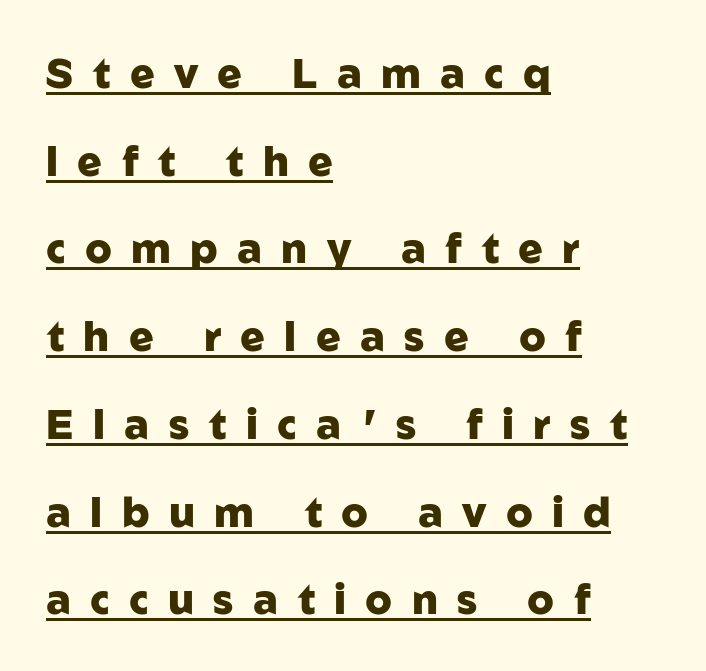
The image shows 41 px heavy sans-serif type, upright; set left-aligned, loose line spacing (2.14x), unusually wide letter spacing (+0.47 em), underlined; low stroke contrast and a medium x-height.
